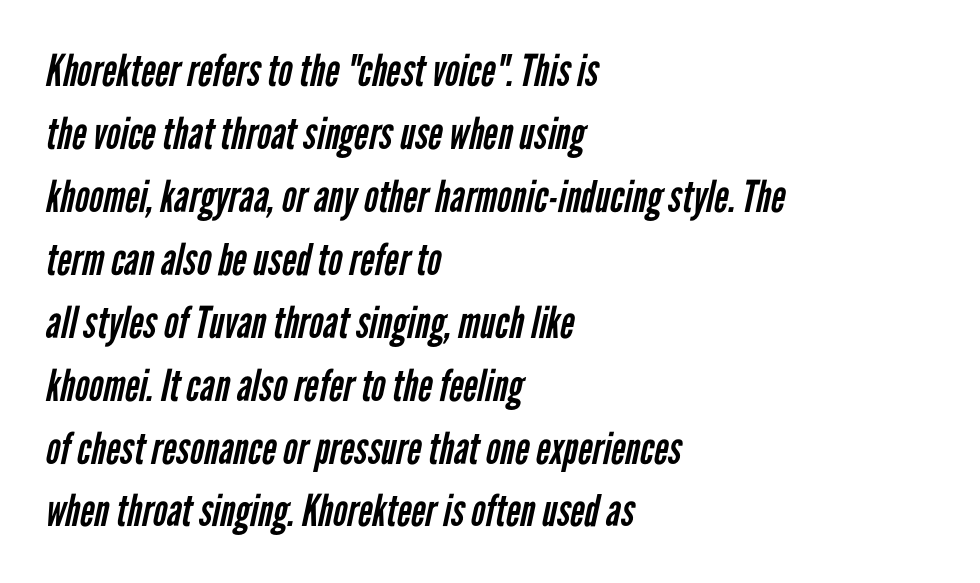
Q: Is the text bold? A: No.
Q: Is the typeface a serif or a sans-serif typeface? A: Sans-serif.
Q: Is the text underlined? A: No.
Q: How is the paragraph aligned? A: Left-aligned.
Q: Is the spacing between letters normal or unusually wide? A: Normal.
Q: Is the spacing between lines tight, normal or loose? A: Normal.
Q: Width (condensed, normal, or wide)? A: Condensed.
Q: Stroke contrast? A: Low.
Q: x-height? A: Medium.
Q: Monospaced? A: No.
